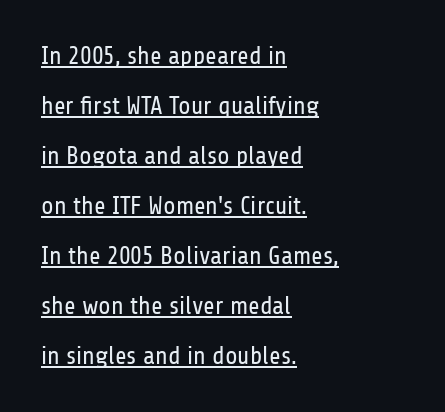
Nope, not italic — everything's standing straight. Each word holds together tightly as a unit, with standard inter-letter gaps. The lines are quadded left. The letters look calm and open, with moderate or lighter stems.
